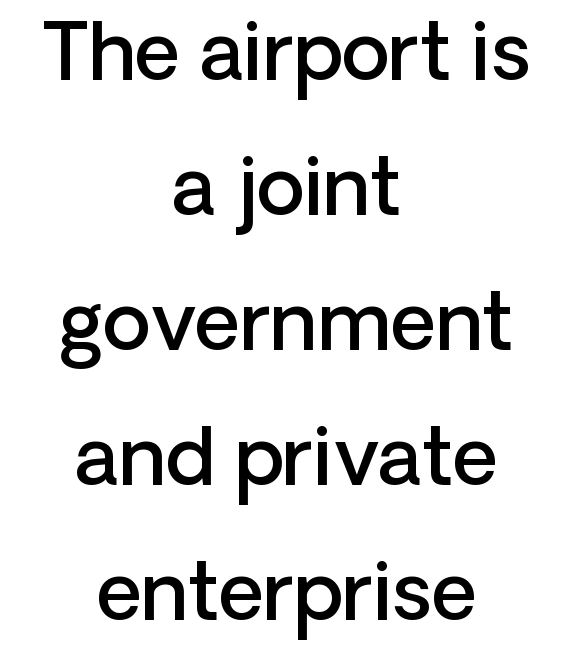
Think of a printed novel: that variable character pitch is what you see here. A typesetter would label this face a sans. These lines are centered, leaving both edges ragged. This sample uses an upright cut, with every glyph sitting square on the baseline. The type is set solid horizontally, with unmodified tracking. The glyphs have the mass of a demibold cut, below bold.
